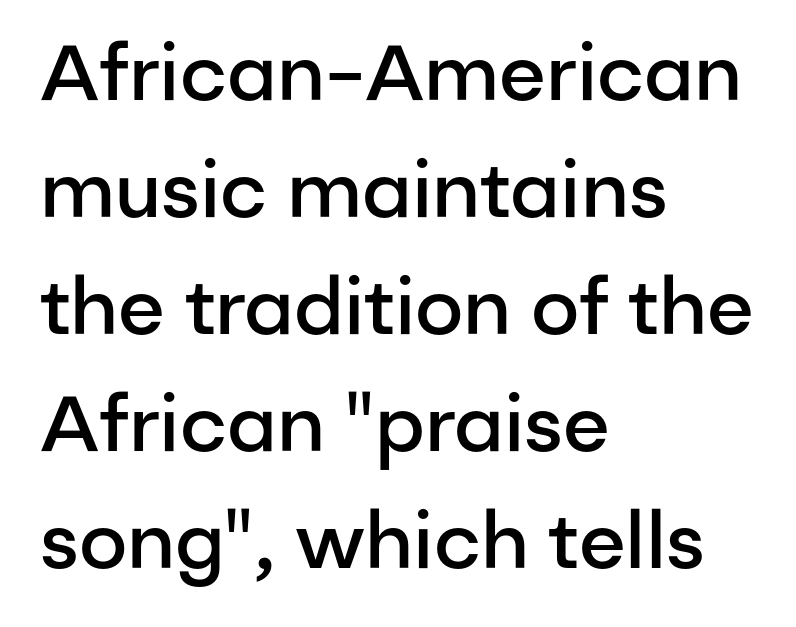
Q: Is the text bold? A: Semi-bold.
Q: Is the text italic (slanted)? A: No, it is upright.
Q: Is the typeface a serif or a sans-serif typeface? A: Sans-serif.
Q: Is the text underlined? A: No.
Q: How is the paragraph aligned? A: Left-aligned.
Q: Is the spacing between letters normal or unusually wide? A: Normal.
Q: Is the spacing between lines tight, normal or loose? A: Normal.
Q: Width (condensed, normal, or wide)? A: Normal.
Q: Stroke contrast? A: Low.
Q: x-height? A: Medium.
Q: Monospaced? A: No.
